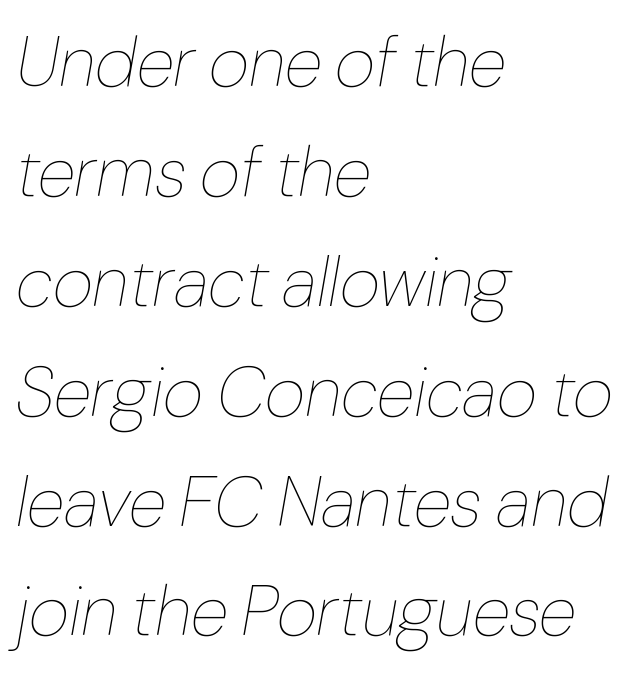
{"italic": "yes", "lean": "right", "slant_degrees": 10, "bold": "no", "weight": "thin", "width": "normal", "stroke_contrast": "low", "x_height": "medium", "monospaced": "no", "underline": "no", "align": "left", "line_spacing": "normal", "line_spacing_ratio": 1.57, "letter_spacing": "normal", "letter_spacing_em": 0.0, "glyph_px": 70}
